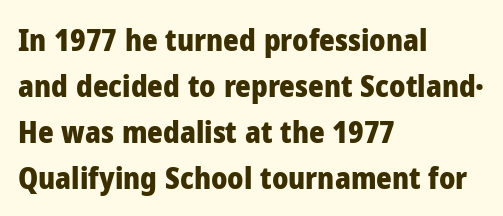
{"serif": "no", "italic": "no", "bold": "yes", "weight": "heavy", "width": "normal", "stroke_contrast": "low", "x_height": "medium", "monospaced": "no", "underline": "no", "align": "left", "line_spacing": "normal", "line_spacing_ratio": 1.53, "letter_spacing": "normal", "letter_spacing_em": 0.0, "glyph_px": 30}
